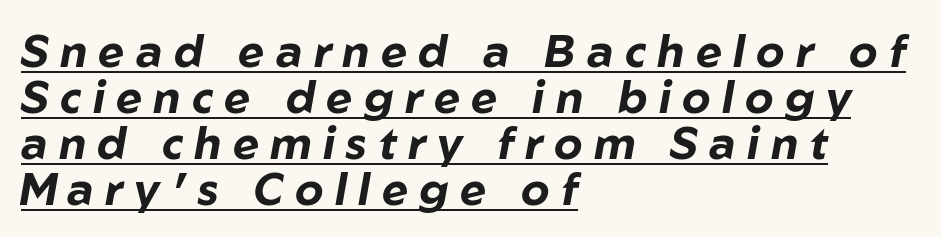
Varying glyph widths throughout — classic text-font behaviour. This rendering widens character spacing well past its baseline value. Each glyph is drawn with heavy, bold strokes. Left-aligned paragraph, ragged on the right.
